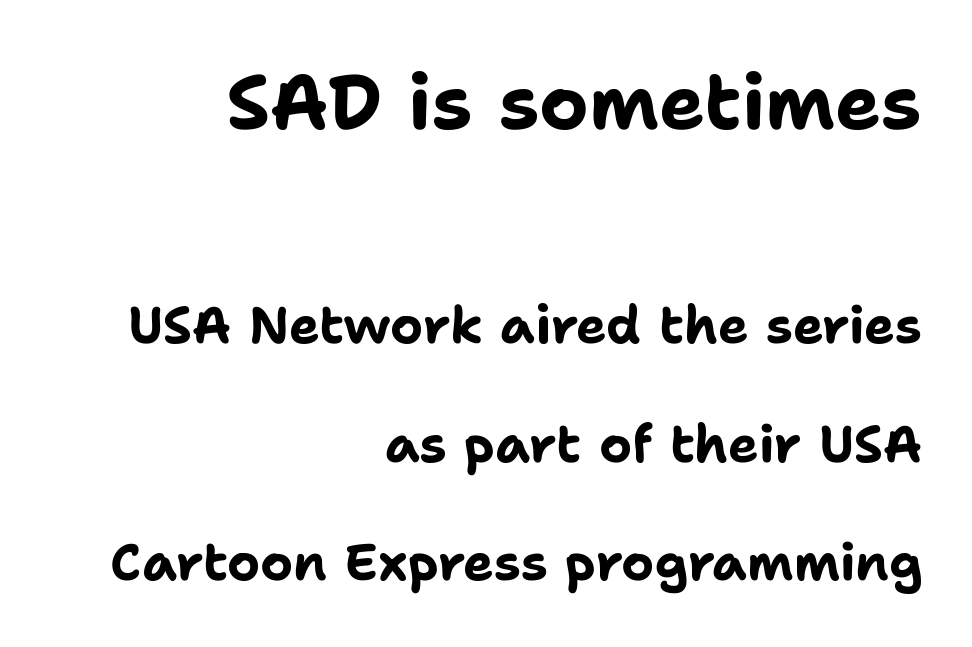
The image shows 77 px bold sans-serif type, upright; set right-aligned, loose line spacing (2.32x), normal letter spacing, not underlined; the first (top) block is 1.51x larger; low stroke contrast and a medium x-height.
